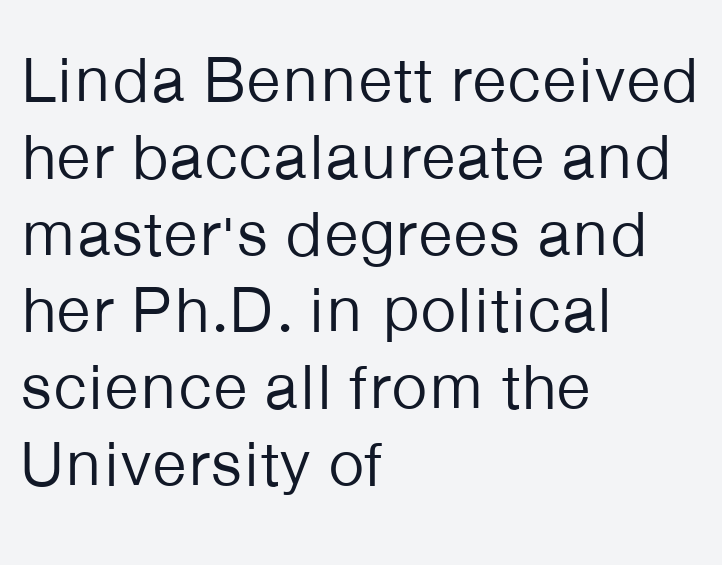
Q: Is the text bold? A: No.
Q: Is the text italic (slanted)? A: No, it is upright.
Q: Is the typeface a serif or a sans-serif typeface? A: Sans-serif.
Q: Is the text underlined? A: No.
Q: How is the paragraph aligned? A: Left-aligned.
Q: Is the spacing between letters normal or unusually wide? A: Normal.
Q: Width (condensed, normal, or wide)? A: Normal.
Q: Stroke contrast? A: Low.
Q: x-height? A: Medium.
Q: Monospaced? A: No.
